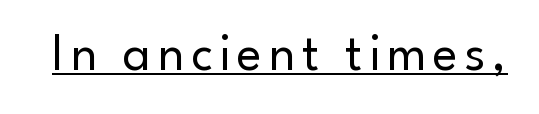
{"serif": "no", "italic": "no", "bold": "no", "weight": "regular", "width": "normal", "stroke_contrast": "low", "x_height": "small", "monospaced": "no", "underline": "yes", "glyph_px": 53}
